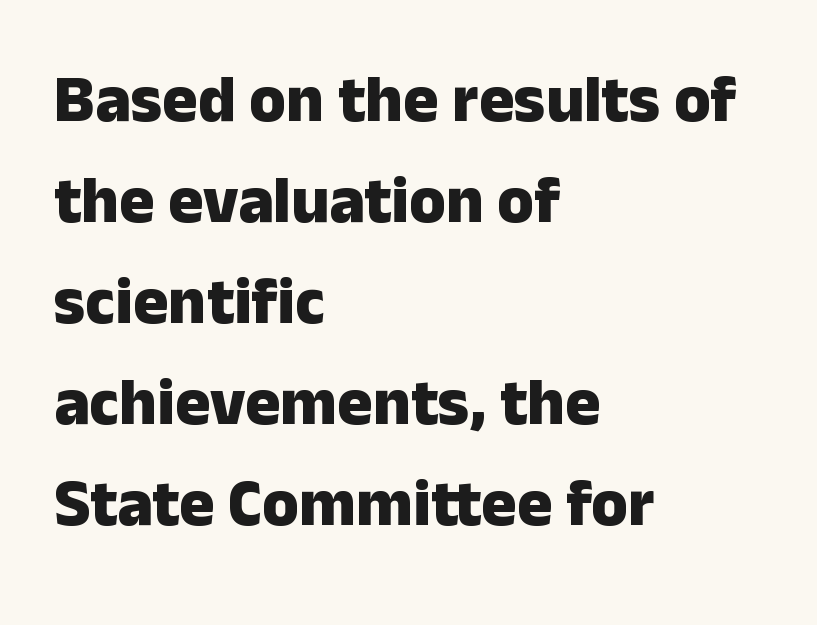
{"serif": "no", "italic": "no", "bold": "yes", "weight": "heavy", "width": "normal", "stroke_contrast": "low", "x_height": "medium", "monospaced": "no", "underline": "no", "align": "left", "line_spacing": "normal", "line_spacing_ratio": 1.53, "letter_spacing": "normal", "letter_spacing_em": 0.0, "glyph_px": 66}
